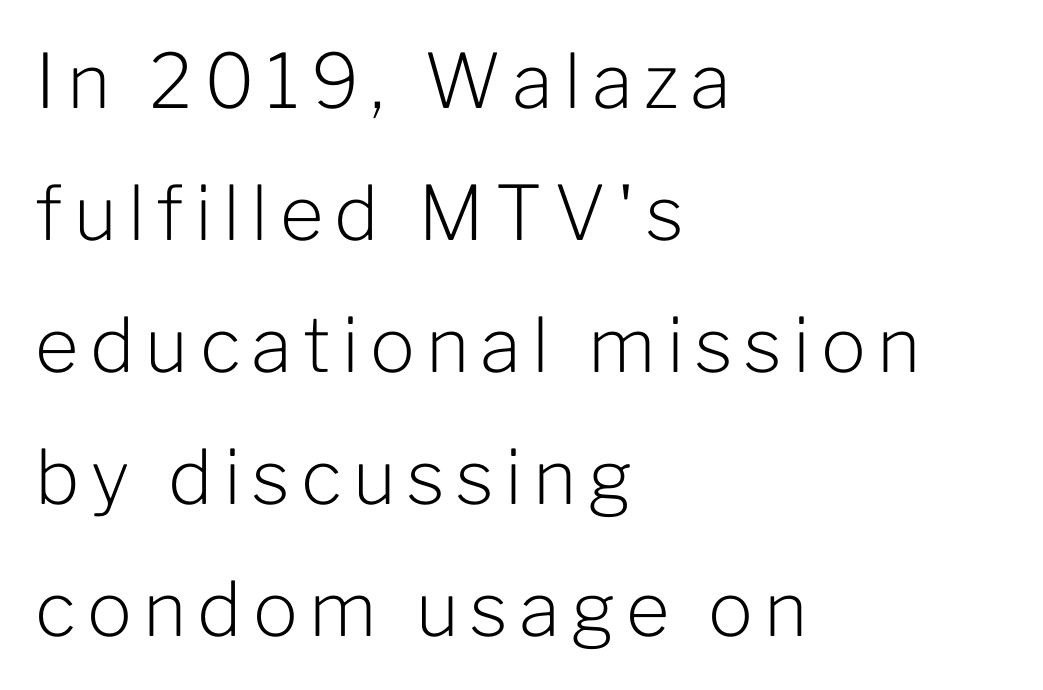
{"serif": "no", "italic": "no", "bold": "no", "weight": "light", "width": "normal", "stroke_contrast": "low", "x_height": "medium", "monospaced": "no", "underline": "no", "align": "left", "line_spacing_ratio": 1.76, "glyph_px": 75}
